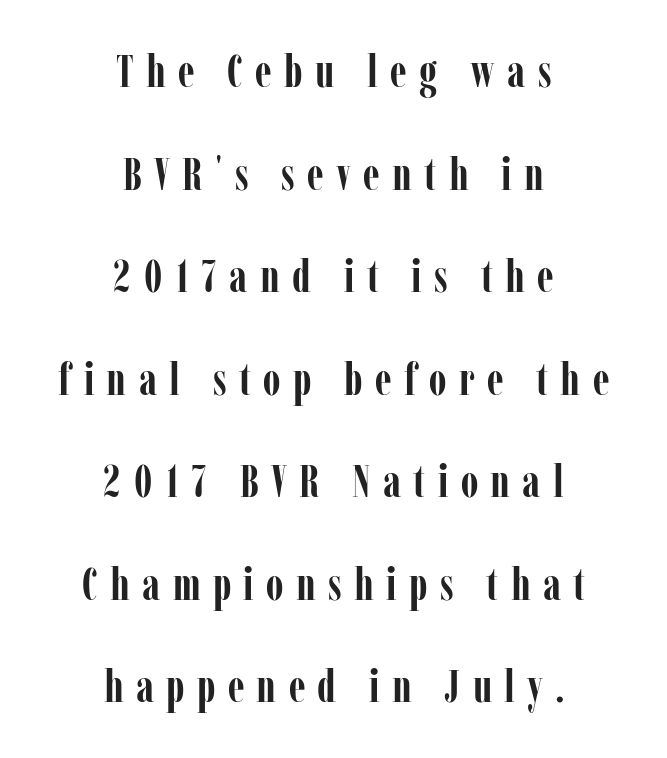
{"serif": "yes", "italic": "no", "bold": "yes", "weight": "semibold", "width": "condensed", "stroke_contrast": "low", "x_height": "medium", "monospaced": "no", "underline": "no", "align": "center", "line_spacing": "loose", "line_spacing_ratio": 2.23, "letter_spacing": "wide", "letter_spacing_em": 0.27, "glyph_px": 46}
